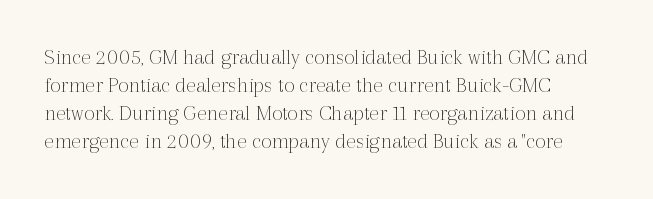
The image shows 23 px text type, upright; set left-aligned, line spacing 1.22x, normal letter spacing, not underlined.
